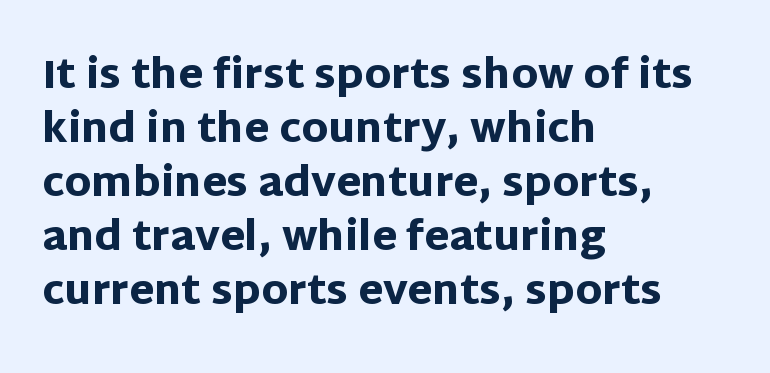
Q: Is the text bold? A: Yes.
Q: Is the text italic (slanted)? A: No, it is upright.
Q: Is the typeface a serif or a sans-serif typeface? A: Sans-serif.
Q: Is the text underlined? A: No.
Q: How is the paragraph aligned? A: Left-aligned.
Q: Is the spacing between letters normal or unusually wide? A: Normal.
Q: Is the spacing between lines tight, normal or loose? A: Normal.
Q: Width (condensed, normal, or wide)? A: Normal.
Q: Stroke contrast? A: Low.
Q: x-height? A: Large.
Q: Monospaced? A: No.
